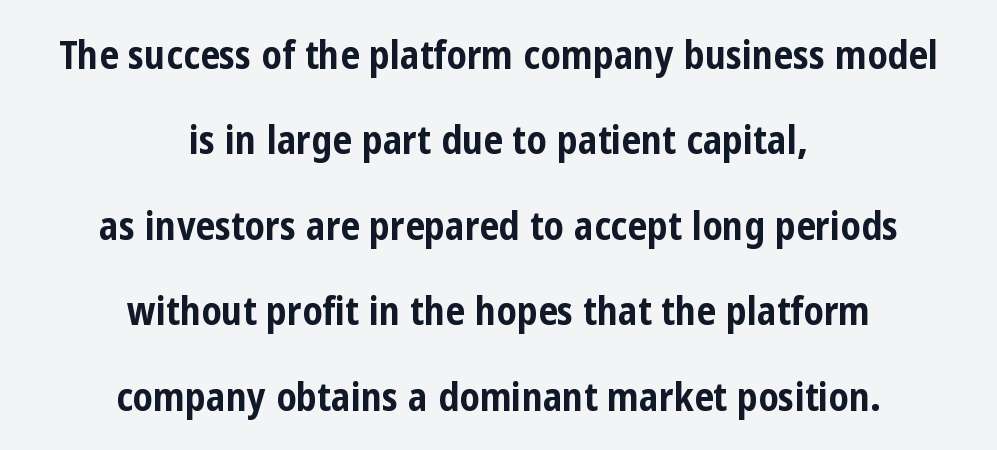
{"serif": "no", "italic": "no", "bold": "yes", "weight": "bold", "width": "condensed", "stroke_contrast": "low", "x_height": "medium", "monospaced": "no", "underline": "no", "align": "center", "line_spacing": "loose", "line_spacing_ratio": 2.19, "letter_spacing": "normal", "letter_spacing_em": 0.0, "glyph_px": 39}
